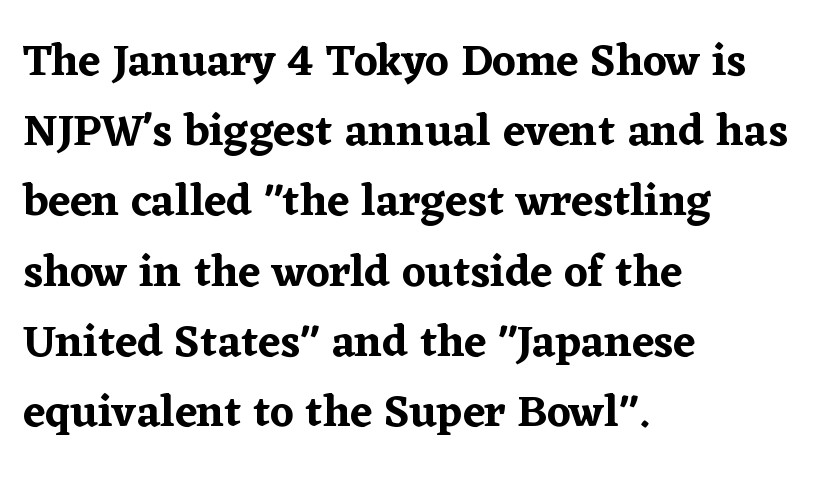
{"serif": "yes", "italic": "no", "width": "normal", "stroke_contrast": "low", "x_height": "medium", "monospaced": "no", "underline": "no", "align": "left", "line_spacing": "normal", "line_spacing_ratio": 1.56, "letter_spacing": "normal", "letter_spacing_em": 0.0, "glyph_px": 45}
